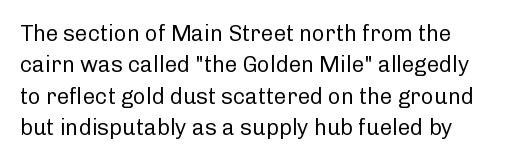
{"italic": "no", "bold": "no", "underline": "no", "line_spacing": "normal", "line_spacing_ratio": 1.43, "letter_spacing": "normal", "letter_spacing_em": 0.0, "glyph_px": 22}
